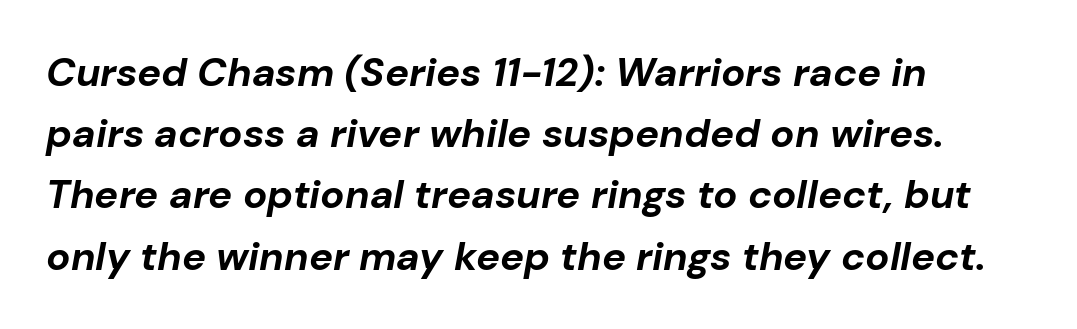
Q: Is the text bold? A: Yes.
Q: Is the text italic (slanted)? A: Yes, it leans right by about 10 degrees.
Q: Is the text underlined? A: No.
Q: How is the paragraph aligned? A: Left-aligned.
Q: Is the spacing between letters normal or unusually wide? A: Normal.
Q: Is the spacing between lines tight, normal or loose? A: Normal.
Q: Width (condensed, normal, or wide)? A: Normal.
Q: Stroke contrast? A: Low.
Q: x-height? A: Medium.
Q: Monospaced? A: No.
